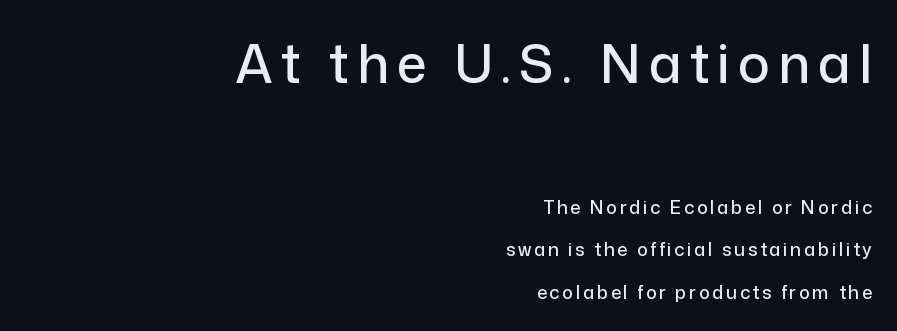
The passage shown is typeset with a sans-serif family. This is the regular roman posture of the typeface. Note the varied advance widths — an 'i' is clearly narrower than an 'm'. This sample trades compactness for vertical openness between lines. The paragraph shown leans on its right margin. A bare baseline throughout the passage.
